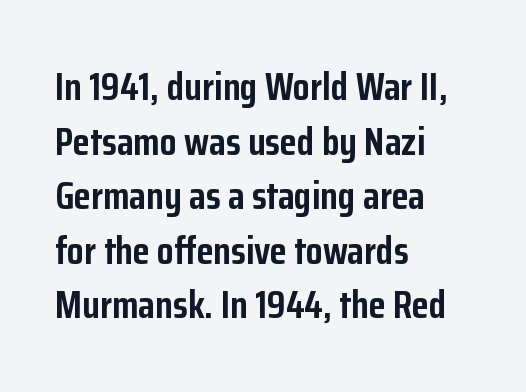
{"serif": "no", "italic": "no", "bold": "yes", "weight": "semibold", "width": "condensed", "stroke_contrast": "low", "x_height": "medium", "monospaced": "no", "underline": "no", "align": "left", "line_spacing": "normal", "line_spacing_ratio": 1.4, "letter_spacing": "normal", "letter_spacing_em": 0.0, "glyph_px": 39}
